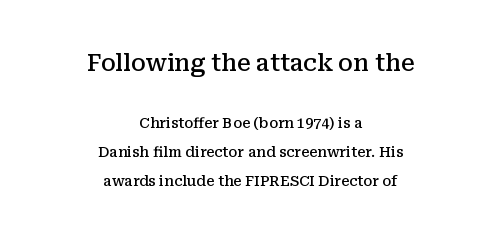
These lines stand farther apart than default settings would place them. Large over small — that's the arrangement of the two blocks here. The letterforms sit shoulder to shoulder at normal distance. Type without underlining. Strokes here are thickened, but only to semibold level. The compositor balanced each line on the midline.
